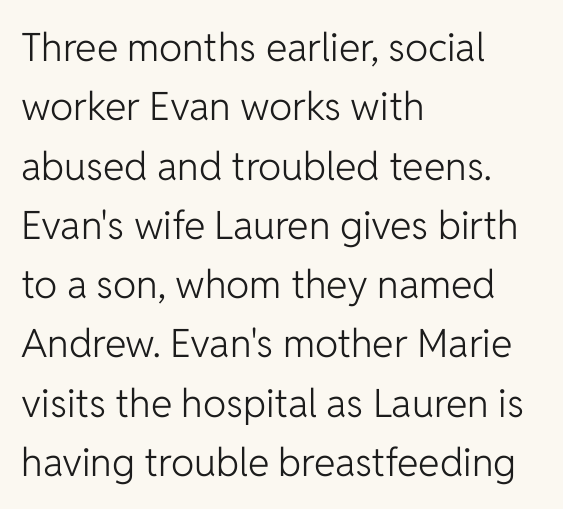
Q: Is the text bold? A: No.
Q: Is the text italic (slanted)? A: No, it is upright.
Q: Is the typeface a serif or a sans-serif typeface? A: Sans-serif.
Q: Is the text underlined? A: No.
Q: How is the paragraph aligned? A: Left-aligned.
Q: Is the spacing between letters normal or unusually wide? A: Normal.
Q: Is the spacing between lines tight, normal or loose? A: Normal.
Q: Width (condensed, normal, or wide)? A: Normal.
Q: Stroke contrast? A: Low.
Q: x-height? A: Medium.
Q: Monospaced? A: No.
